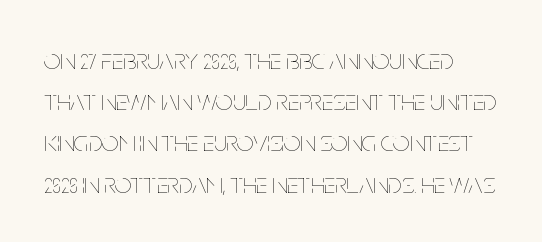
The passage shown is typed in a proportional face where columns would drift. Baseline-to-baseline distance is the conventional proportion of letter height. Weight class: somewhere from thin through regular. Tracking value appears to be zero — textbook default spacing. Italic: no, the glyphs are upright roman. Underlining? Definitely not there.
